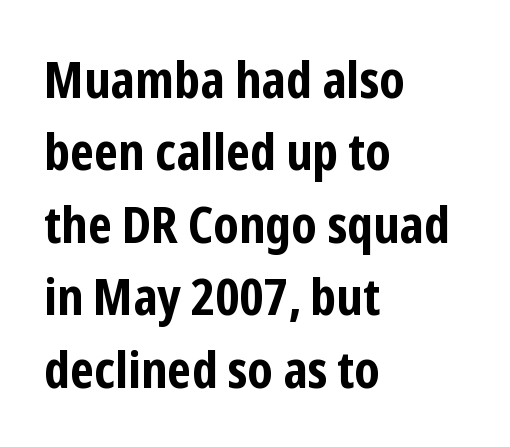
Q: Is the text bold? A: Yes.
Q: Is the text italic (slanted)? A: No, it is upright.
Q: Is the typeface a serif or a sans-serif typeface? A: Sans-serif.
Q: Is the text underlined? A: No.
Q: How is the paragraph aligned? A: Left-aligned.
Q: Is the spacing between letters normal or unusually wide? A: Normal.
Q: Is the spacing between lines tight, normal or loose? A: Normal.
Q: Width (condensed, normal, or wide)? A: Condensed.
Q: Stroke contrast? A: Low.
Q: x-height? A: Medium.
Q: Monospaced? A: No.
